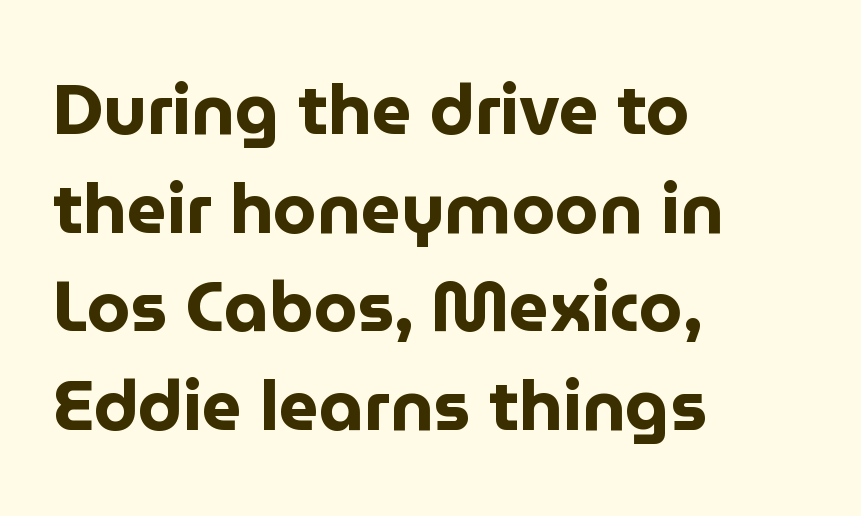
{"serif": "no", "italic": "no", "bold": "yes", "weight": "bold", "width": "normal", "stroke_contrast": "low", "x_height": "medium", "monospaced": "no", "underline": "no", "align": "left", "line_spacing": "normal", "line_spacing_ratio": 1.41, "letter_spacing": "normal", "letter_spacing_em": 0.0, "glyph_px": 70}
